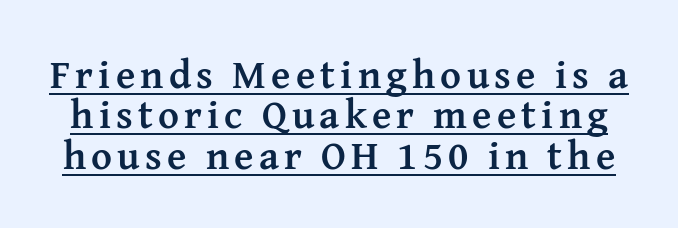
The image shows 40 px semibold serif type, upright; set tight line spacing (1.01x), underlined; medium stroke contrast and a medium x-height.
